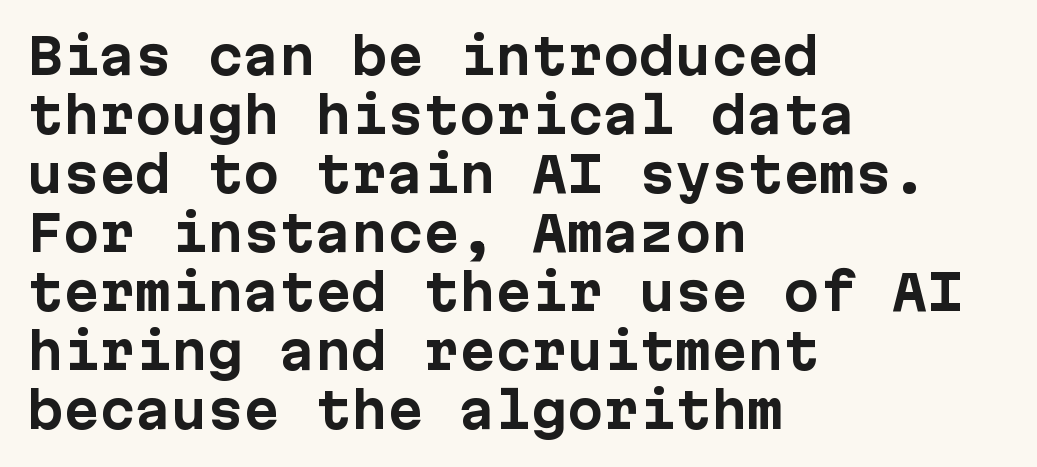
Q: Is the text bold? A: Yes.
Q: Is the text italic (slanted)? A: No, it is upright.
Q: Is the typeface a serif or a sans-serif typeface? A: Sans-serif.
Q: Is the text underlined? A: No.
Q: How is the paragraph aligned? A: Left-aligned.
Q: Is the spacing between letters normal or unusually wide? A: Normal.
Q: Width (condensed, normal, or wide)? A: Normal.
Q: Stroke contrast? A: Low.
Q: x-height? A: Medium.
